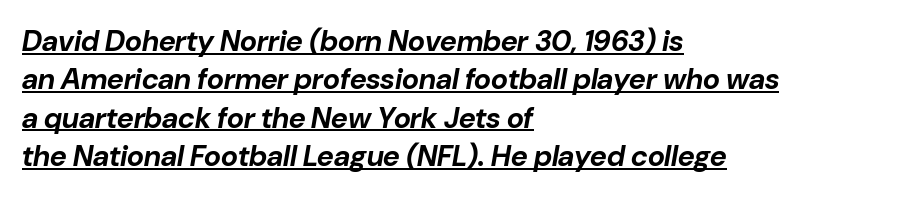
Q: Is the text bold? A: Yes.
Q: Is the text italic (slanted)? A: Yes, it leans right by about 10 degrees.
Q: Is the text underlined? A: Yes.
Q: How is the paragraph aligned? A: Left-aligned.
Q: Is the spacing between letters normal or unusually wide? A: Normal.
Q: Is the spacing between lines tight, normal or loose? A: Normal.
Q: Width (condensed, normal, or wide)? A: Normal.
Q: Stroke contrast? A: Low.
Q: x-height? A: Medium.
Q: Monospaced? A: No.
